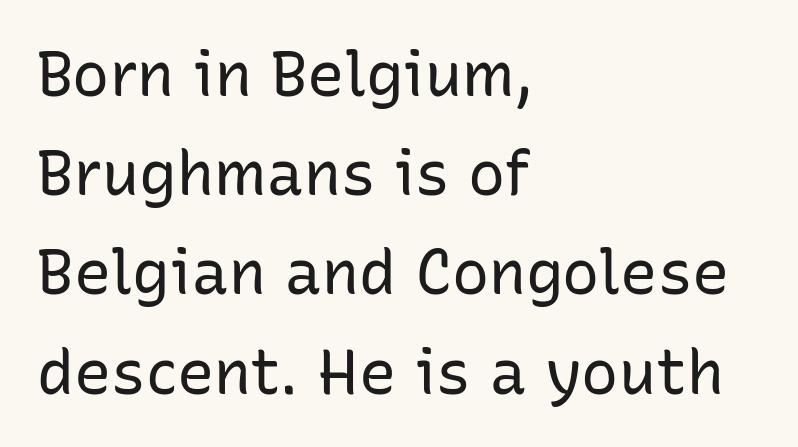
{"serif": "no", "italic": "no", "bold": "no", "weight": "regular", "width": "normal", "stroke_contrast": "low", "x_height": "medium", "monospaced": "no", "underline": "no", "align": "left", "line_spacing": "normal", "line_spacing_ratio": 1.6, "letter_spacing": "normal", "letter_spacing_em": 0.0, "glyph_px": 62}
